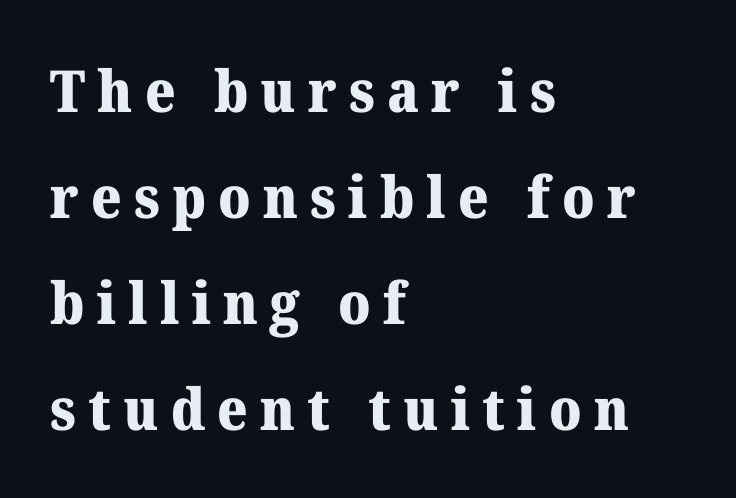
Q: Is the text bold? A: Yes.
Q: Is the text italic (slanted)? A: No, it is upright.
Q: Is the typeface a serif or a sans-serif typeface? A: Serif.
Q: Is the text underlined? A: No.
Q: How is the paragraph aligned? A: Left-aligned.
Q: Is the spacing between letters normal or unusually wide? A: Unusually wide.
Q: Width (condensed, normal, or wide)? A: Normal.
Q: Stroke contrast? A: Medium.
Q: x-height? A: Medium.
Q: Monospaced? A: No.
